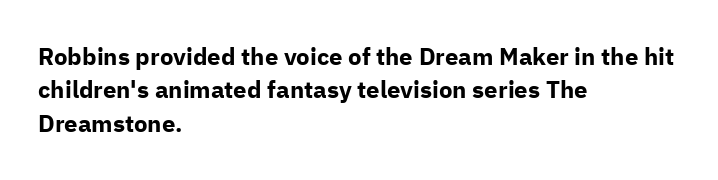
You can tell it's not italic because the verticals are truly vertical. Descender tails drop into unmarked territory. Baseline-to-baseline distance is the conventional proportion of letter height. Nobody touched the tracking dial on this one. Thick stems and heavy bowls — unmistakably bold. One-word summary of the alignment: left.
